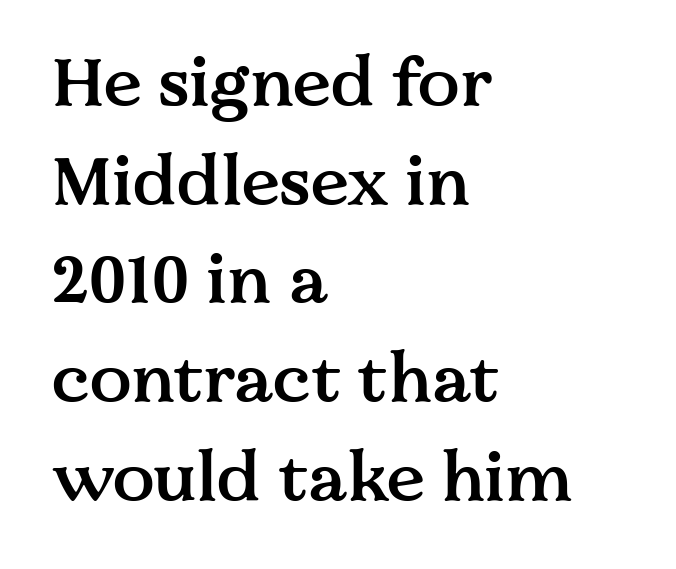
{"serif": "yes", "italic": "no", "bold": "semi", "weight": "semibold", "width": "normal", "stroke_contrast": "medium", "x_height": "medium", "monospaced": "no", "underline": "no", "align": "left", "line_spacing": "normal", "line_spacing_ratio": 1.43, "letter_spacing": "normal", "letter_spacing_em": 0.0, "glyph_px": 69}
